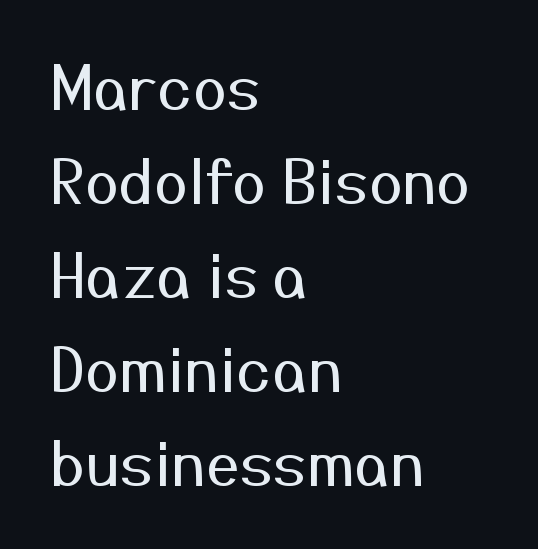
The image shows 61 px regular-weight sans-serif type, upright; set left-aligned, normal line spacing (1.54x), normal letter spacing, not underlined; medium stroke contrast and a medium x-height.
